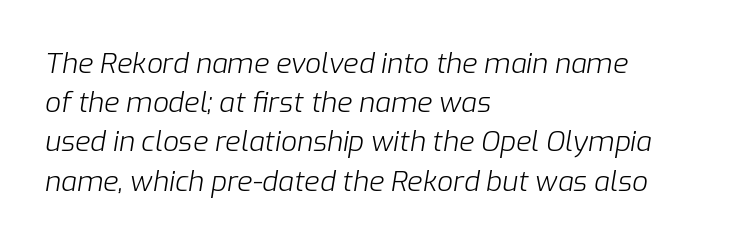
The image shows 28 px light type, italic (leaning right); set left-aligned, normal line spacing (1.4x), normal letter spacing, not underlined; low stroke contrast and a medium x-height.
